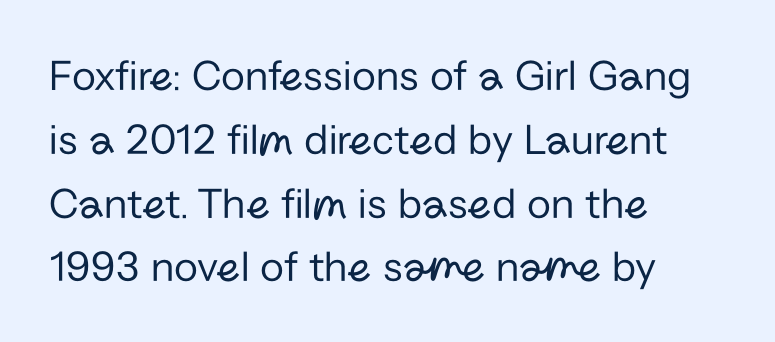
{"serif": "no", "italic": "no", "bold": "no", "weight": "regular", "width": "normal", "stroke_contrast": "low", "x_height": "medium", "monospaced": "no", "underline": "no", "align": "left", "line_spacing": "normal", "line_spacing_ratio": 1.45, "letter_spacing": "normal", "letter_spacing_em": 0.0, "glyph_px": 44}
